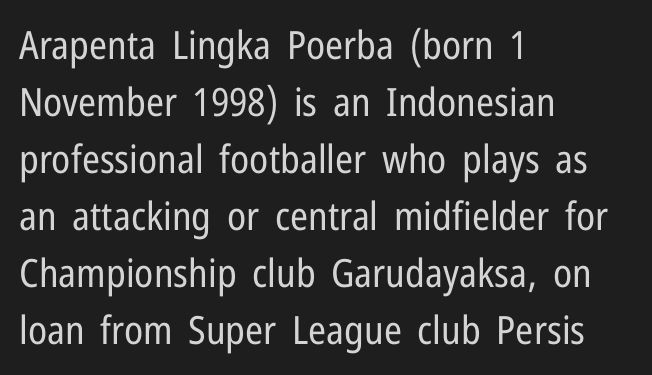
{"serif": "no", "italic": "no", "bold": "no", "weight": "regular", "width": "condensed", "stroke_contrast": "low", "x_height": "medium", "monospaced": "no", "underline": "no", "align": "left", "line_spacing": "normal", "line_spacing_ratio": 1.46, "letter_spacing": "normal", "letter_spacing_em": 0.0, "glyph_px": 39}
